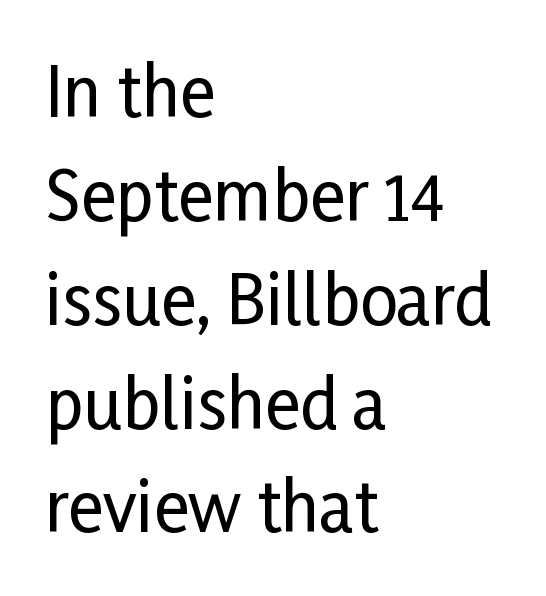
{"serif": "no", "italic": "no", "width": "condensed", "stroke_contrast": "low", "x_height": "medium", "monospaced": "no", "underline": "no", "align": "left", "line_spacing": "normal", "line_spacing_ratio": 1.55, "letter_spacing": "normal", "letter_spacing_em": 0.0, "glyph_px": 67}
